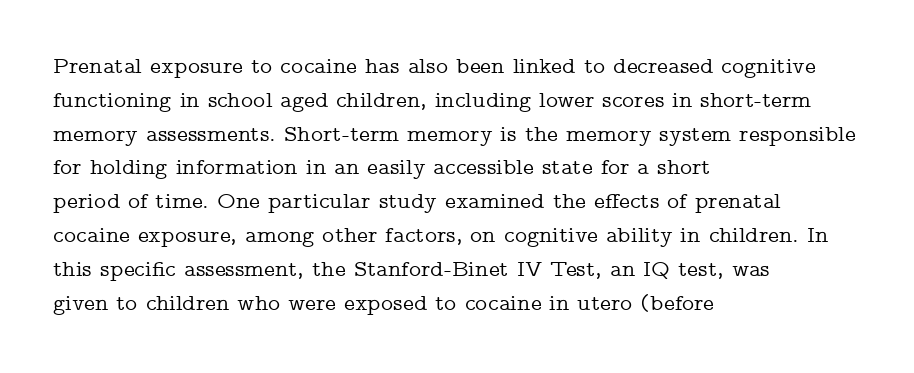
The image shows 23 px text type, upright; set left-aligned, normal line spacing (1.47x), normal letter spacing, not underlined.
